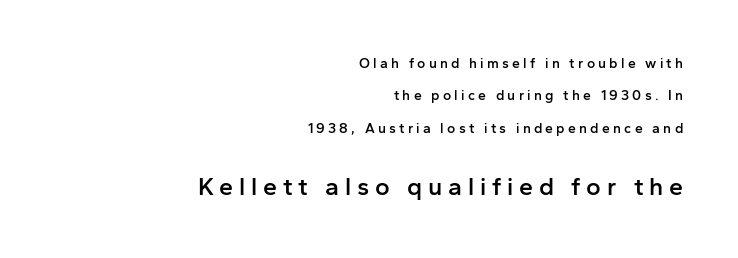
The image shows 25 px text type, upright; set right-aligned, loose line spacing (2.31x), unusually wide letter spacing (+0.23 em), not underlined; the second (bottom) block is 1.79x larger.
